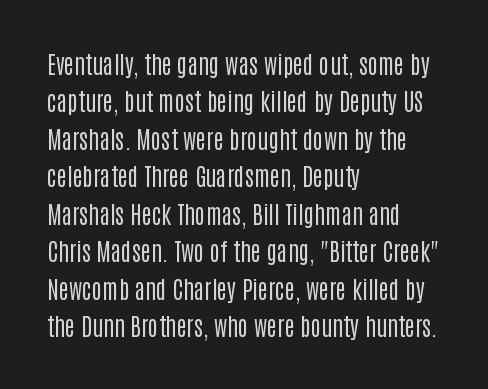
Q: Is the text bold? A: No.
Q: Is the text italic (slanted)? A: No, it is upright.
Q: Is the text underlined? A: No.
Q: How is the paragraph aligned? A: Left-aligned.
Q: Is the spacing between letters normal or unusually wide? A: Normal.
Q: Is the spacing between lines tight, normal or loose? A: Normal.
